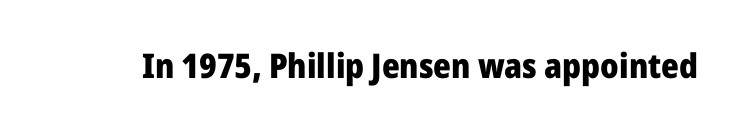
The image shows 34 px heavy sans-serif type, upright; set normal letter spacing, not underlined; low stroke contrast and a medium x-height.
